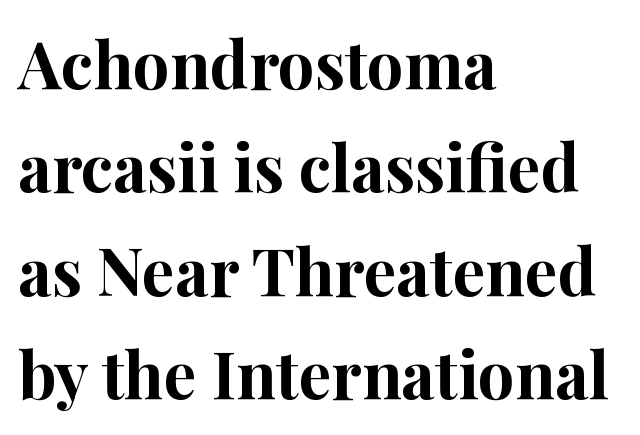
Q: Is the text bold? A: Yes.
Q: Is the text italic (slanted)? A: No, it is upright.
Q: Is the typeface a serif or a sans-serif typeface? A: Serif.
Q: Is the text underlined? A: No.
Q: How is the paragraph aligned? A: Left-aligned.
Q: Is the spacing between letters normal or unusually wide? A: Normal.
Q: Is the spacing between lines tight, normal or loose? A: Normal.
Q: Width (condensed, normal, or wide)? A: Normal.
Q: Stroke contrast? A: High.
Q: x-height? A: Medium.
Q: Monospaced? A: No.
